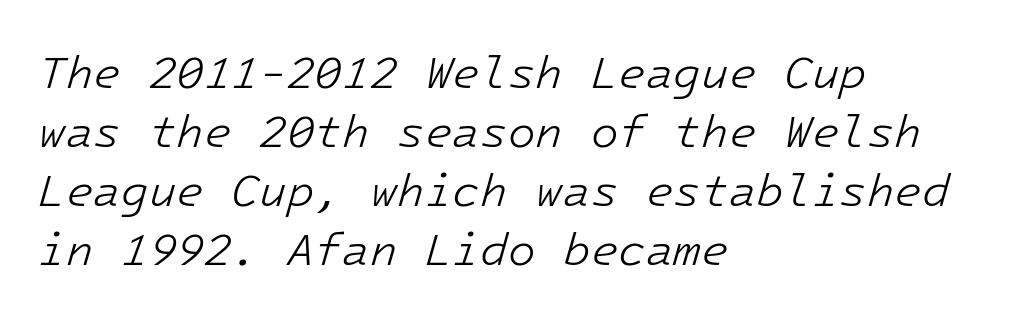
The rows are spaced the way most documents space them. The passage shown is not underscored anywhere. The face looks like a standard text weight, possibly lighter. Standard letterfit; no display-style spreading of the glyphs. Horizontal alignment here is leftward, the default for most running prose.
